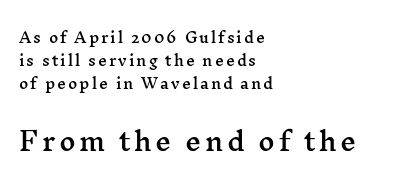
The string is rendered with underlining switched off. You can tell it's not italic because the verticals are truly vertical. Regarding leading, the lines here are spaced in the standard way. The setting favours the left margin, as ordinary paragraphs usually do.
